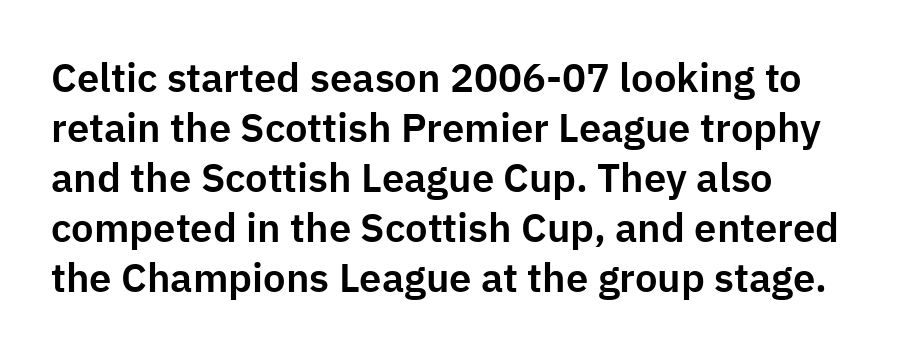
{"serif": "no", "italic": "no", "width": "normal", "stroke_contrast": "low", "x_height": "medium", "monospaced": "no", "underline": "no", "align": "left", "line_spacing": "normal", "line_spacing_ratio": 1.25, "letter_spacing": "normal", "letter_spacing_em": 0.0, "glyph_px": 40}
